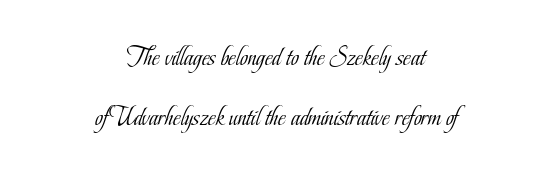
Q: Is the text bold? A: No.
Q: Is the text italic (slanted)? A: Yes.
Q: Is the text underlined? A: No.
Q: How is the paragraph aligned? A: Centered.
Q: Is the spacing between letters normal or unusually wide? A: Normal.
Q: Is the spacing between lines tight, normal or loose? A: Loose.
